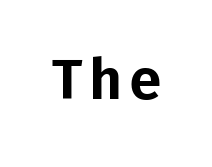
The image shows 57 px sans-serif type, upright; set not underlined; low stroke contrast and a medium x-height.
